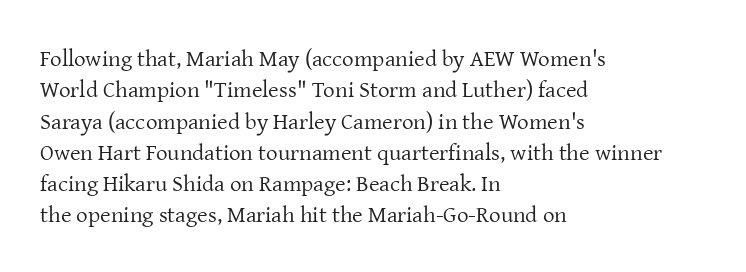
The image shows 23 px text type, upright; set left-aligned, normal line spacing (1.36x), normal letter spacing, not underlined.
